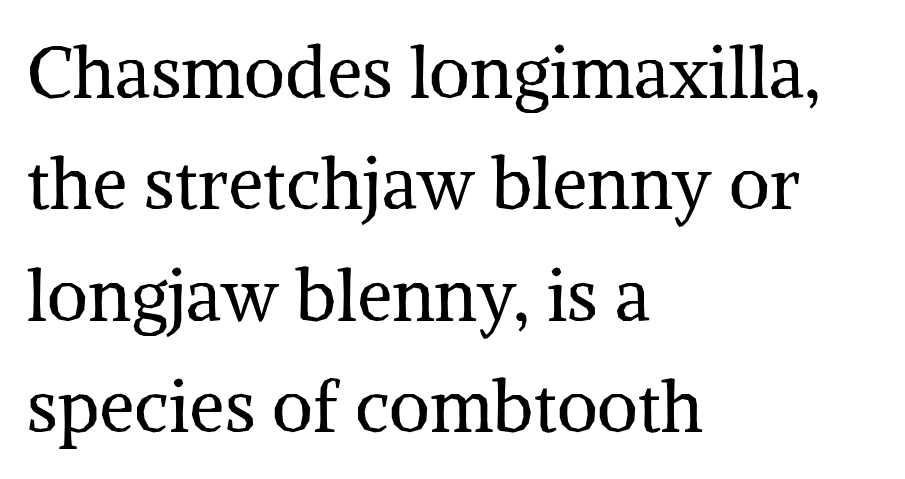
The image shows 71 px regular-weight serif type, upright; set left-aligned, normal line spacing (1.57x), normal letter spacing, not underlined; medium stroke contrast and a medium x-height.
